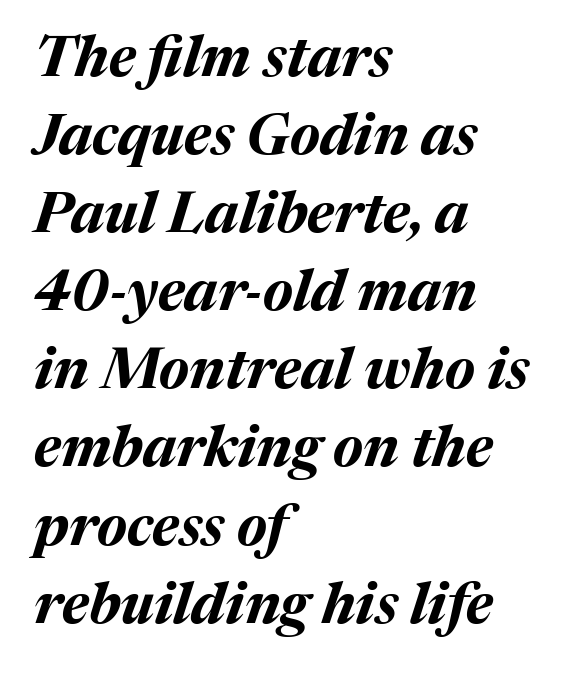
The gap between lines stays unmarked. Slant detected: the letters are inclined. The typesetter chose a ragged-right arrangement here. Each new line begins a customary step beneath the previous one. Each letter keeps its own natural width here, so spacing adapts to shape.
